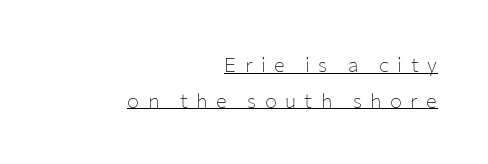
{"italic": "no", "bold": "no", "underline": "yes", "align": "right", "line_spacing_ratio": 1.78, "letter_spacing": "wide", "letter_spacing_em": 0.42, "glyph_px": 20}
